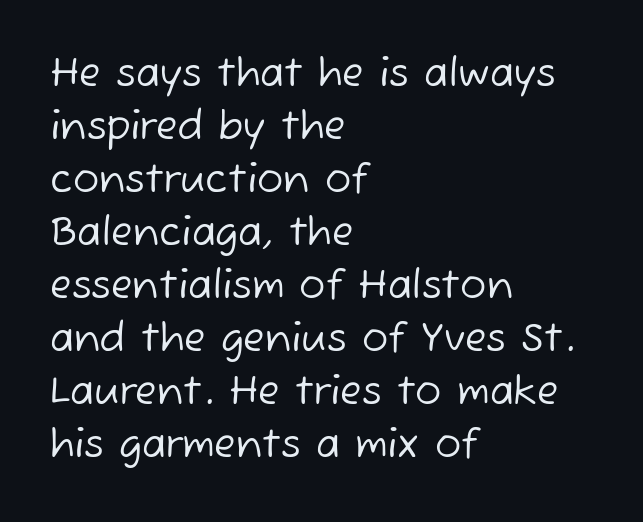
Q: Is the text bold? A: No.
Q: Is the typeface a serif or a sans-serif typeface? A: Sans-serif.
Q: Is the text underlined? A: No.
Q: How is the paragraph aligned? A: Left-aligned.
Q: Is the spacing between letters normal or unusually wide? A: Normal.
Q: Is the spacing between lines tight, normal or loose? A: Normal.
Q: Width (condensed, normal, or wide)? A: Normal.
Q: Stroke contrast? A: Low.
Q: x-height? A: Medium.
Q: Monospaced? A: No.
